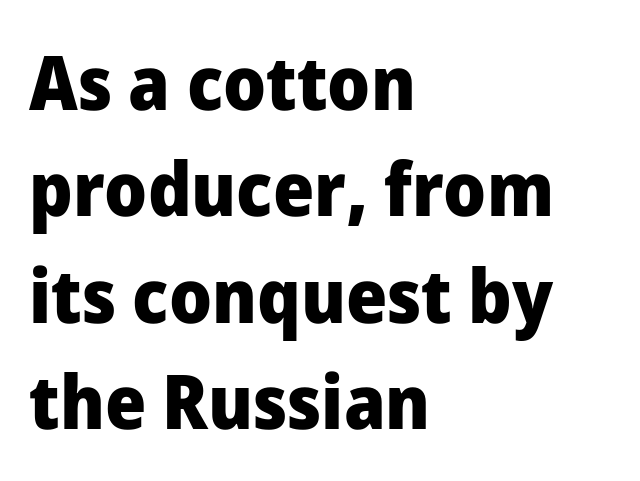
The image shows 75 px heavy sans-serif type, upright; set left-aligned, normal line spacing (1.42x), normal letter spacing, not underlined; low stroke contrast and a medium x-height.
